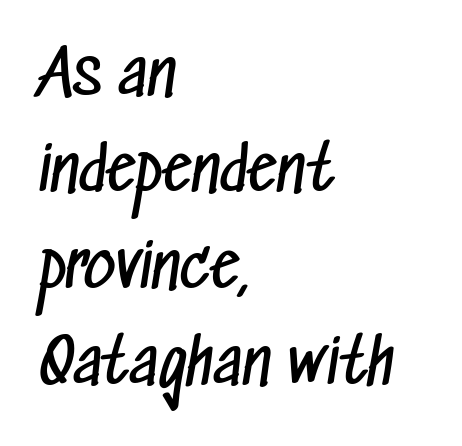
Q: Is the text bold? A: No.
Q: Is the typeface a serif or a sans-serif typeface? A: Sans-serif.
Q: Is the text underlined? A: No.
Q: How is the paragraph aligned? A: Left-aligned.
Q: Is the spacing between letters normal or unusually wide? A: Normal.
Q: Is the spacing between lines tight, normal or loose? A: Normal.
Q: Width (condensed, normal, or wide)? A: Condensed.
Q: Stroke contrast? A: Low.
Q: x-height? A: Medium.
Q: Monospaced? A: No.
